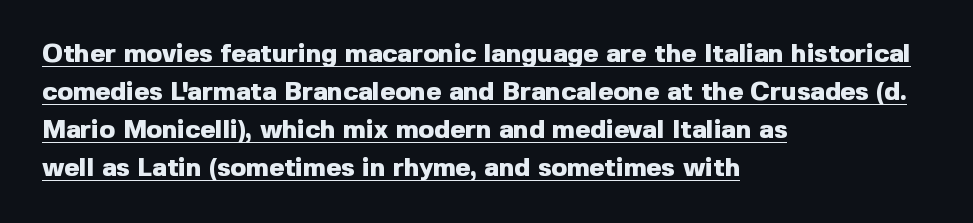
Q: Is the text bold? A: Yes.
Q: Is the text italic (slanted)? A: No, it is upright.
Q: Is the text underlined? A: Yes.
Q: How is the paragraph aligned? A: Left-aligned.
Q: Is the spacing between letters normal or unusually wide? A: Normal.
Q: Is the spacing between lines tight, normal or loose? A: Normal.
